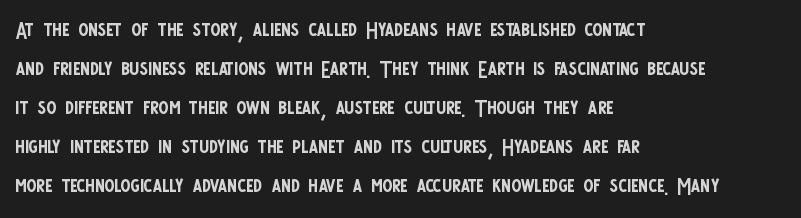
Q: Is the text bold? A: No.
Q: Is the text italic (slanted)? A: No, it is upright.
Q: Is the typeface a serif or a sans-serif typeface? A: Sans-serif.
Q: Is the text underlined? A: No.
Q: How is the paragraph aligned? A: Left-aligned.
Q: Is the spacing between letters normal or unusually wide? A: Normal.
Q: Is the spacing between lines tight, normal or loose? A: Normal.
Q: Width (condensed, normal, or wide)? A: Condensed.
Q: Stroke contrast? A: Low.
Q: x-height? A: Large.
Q: Monospaced? A: No.
